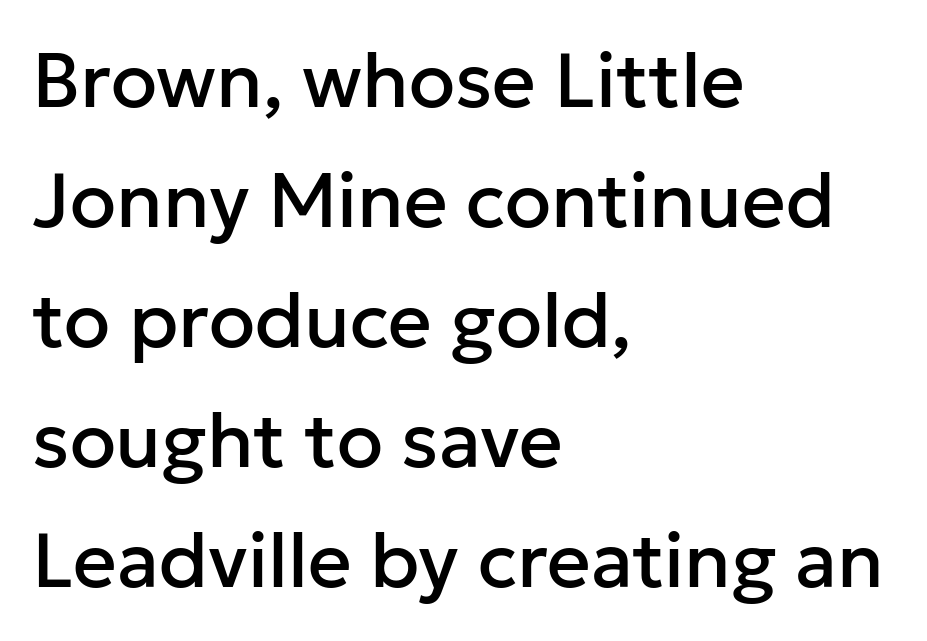
The horizontal fit of the characters is conventional and even. Reading down the column, the eye jumps a familiar distance to each next line. These lines are composed in type without serifs. Note the varied advance widths — an 'i' is clearly narrower than an 'm'. Alignment: flush left. When letters stand straight like this, we call the style roman or upright.
